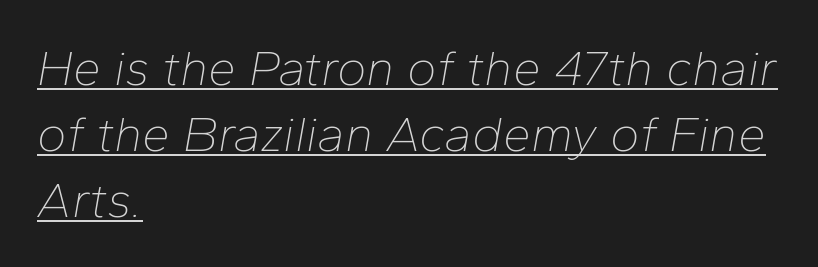
The leading is moderate, giving the passage an even texture. The typesetting does not lean heavy: it is not bold. Is the type slanted? Yes — the strokes lean at a clear angle. Each line of the rendering has a horizontal stroke beneath the glyphs. Words appear dense and cohesive because spacing is normal. A typesetter would call this proportional, since set widths differ per character.
